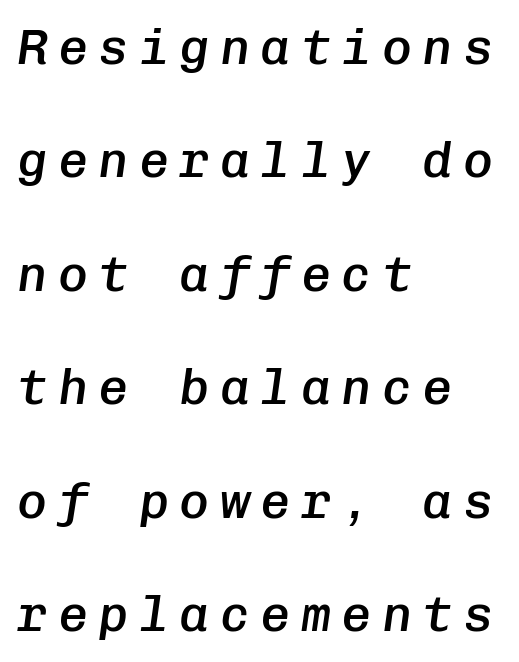
The image shows 50 px semibold type, italic (leaning right), monospaced; set left-aligned, loose line spacing (2.27x), unusually wide letter spacing (+0.21 em), not underlined; low stroke contrast and a medium x-height.
